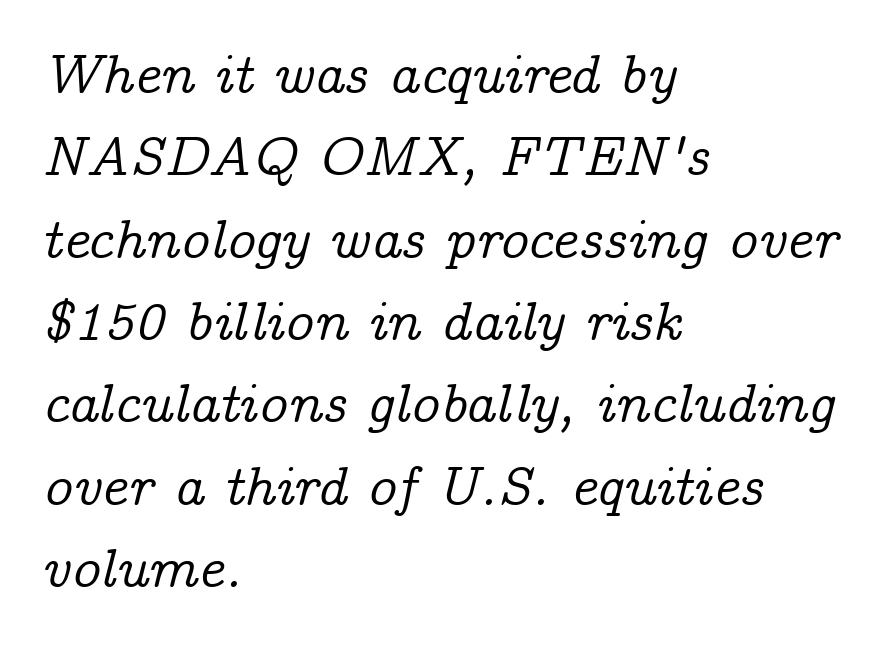
Q: Is the text italic (slanted)? A: Yes, it leans right by about 14 degrees.
Q: Is the typeface a serif or a sans-serif typeface? A: Serif.
Q: Is the text underlined? A: No.
Q: How is the paragraph aligned? A: Left-aligned.
Q: Is the spacing between letters normal or unusually wide? A: Normal.
Q: Is the spacing between lines tight, normal or loose? A: Normal.
Q: Width (condensed, normal, or wide)? A: Normal.
Q: Stroke contrast? A: Low.
Q: x-height? A: Medium.
Q: Monospaced? A: No.
